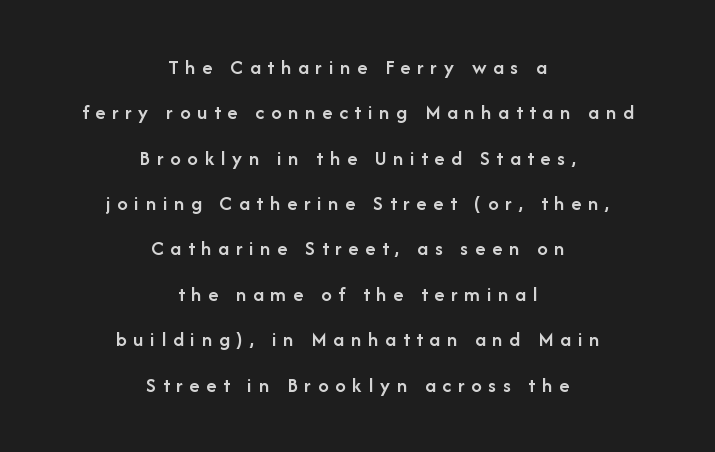
The image shows 21 px text type, upright; set centered, loose line spacing (2.16x), unusually wide letter spacing (+0.32 em), not underlined.
